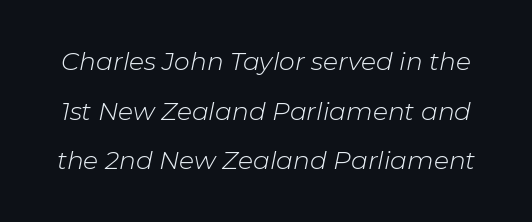
The image shows 25 px text type, italic (leaning right); set loose line spacing (1.99x), normal letter spacing, not underlined.
